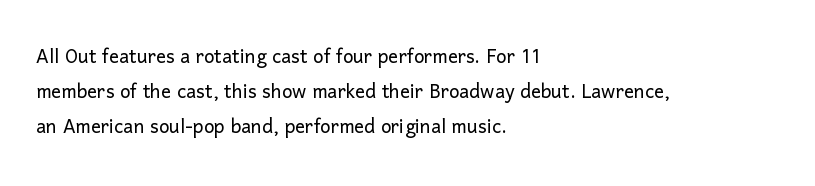
Nobody drew a line under any word here. The passage is arranged the way most books set body copy — flush left. Is the stroke heavy? The answer is a plain regular-or-lighter. Nobody touched the tracking dial on this one. A roman cut, with each character standing at attention. The space between consecutive lines is moderate.
